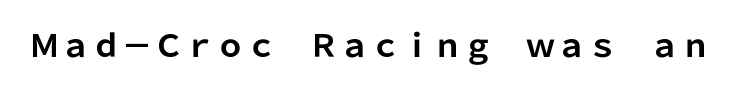
The image shows 31 px bold sans-serif type, upright; set normal letter spacing, not underlined; low stroke contrast and a medium x-height.
